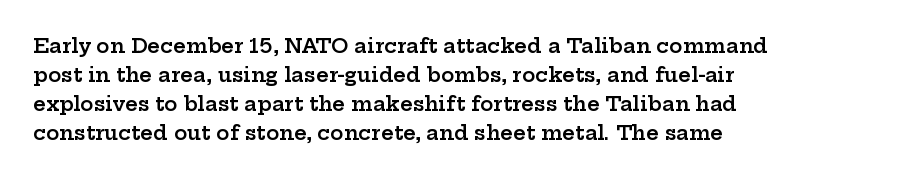
{"italic": "no", "bold": "semi", "underline": "no", "align": "left", "line_spacing": "normal", "line_spacing_ratio": 1.45, "letter_spacing": "normal", "letter_spacing_em": 0.0, "glyph_px": 20}
